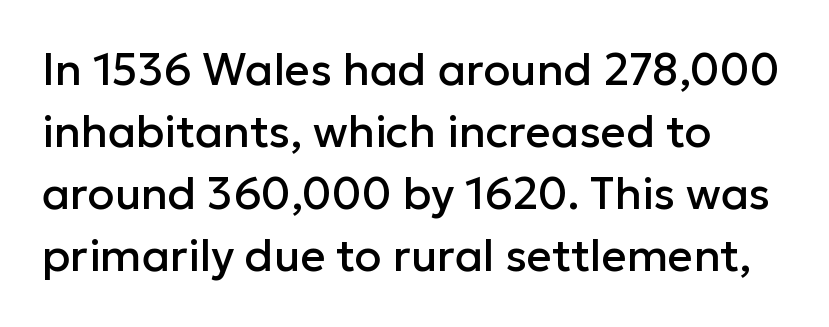
Students, note that the glyphs here touch the page at normal intervals. This is roman type, the default non-slanted kind. The designer left line spacing at the default. Each letter keeps its own natural width here, so spacing adapts to shape. The characters display no serif detailing; their extremities are plain.
